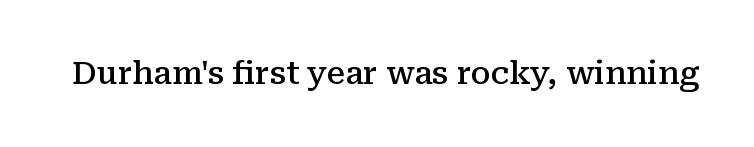
Posture: vertical. The gap between lines stays unmarked. The letters advance in unequal steps, a hallmark of proportional type. Check where the strokes stop: tiny serifs finish them off. Notice the strokes are somewhat thickened but not fully heavy: this is a semibold. Look at the tracking — it's just the regular setting, nothing added.
